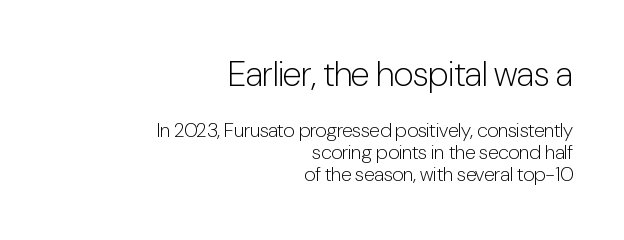
Q: Is the text bold? A: No.
Q: Is the text italic (slanted)? A: No, it is upright.
Q: Is the typeface a serif or a sans-serif typeface? A: Sans-serif.
Q: Is the text underlined? A: No.
Q: How is the paragraph aligned? A: Right-aligned.
Q: Is the spacing between letters normal or unusually wide? A: Normal.
Q: Is the spacing between lines tight, normal or loose? A: Tight.
Q: Which block of text is set in a larger size, the first (top) or the second (bottom)? A: The first (top) one.
Q: Width (condensed, normal, or wide)? A: Condensed.
Q: Stroke contrast? A: Low.
Q: x-height? A: Medium.
Q: Monospaced? A: No.
